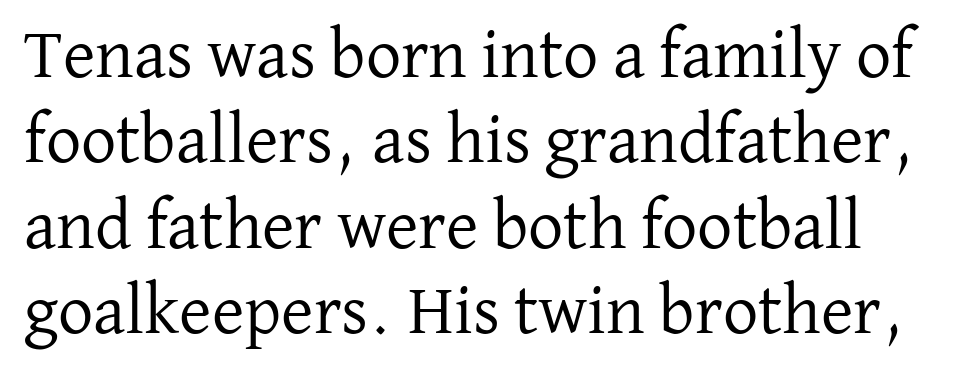
The lettering holds an erect, upright posture throughout. No extra tracking has been applied to these lines. The strokes carry an ordinary text weight at most. Just letters on the line, the space beneath them empty.
